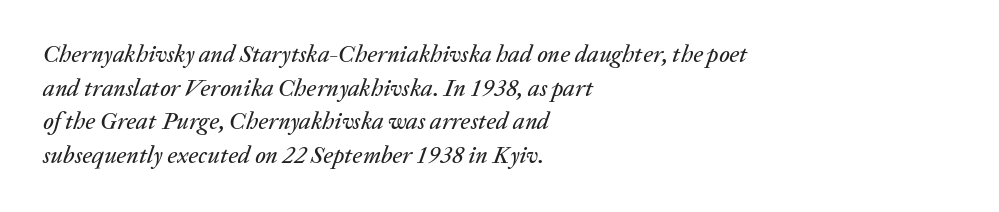
Students, observe: this is what conventionally led text looks like. Every character sits at an angle, as italics do. The text block is weighted toward the left margin, trailing off unevenly rightward. Words appear dense and cohesive because spacing is normal. Any mark beneath the type? The region is blank.
